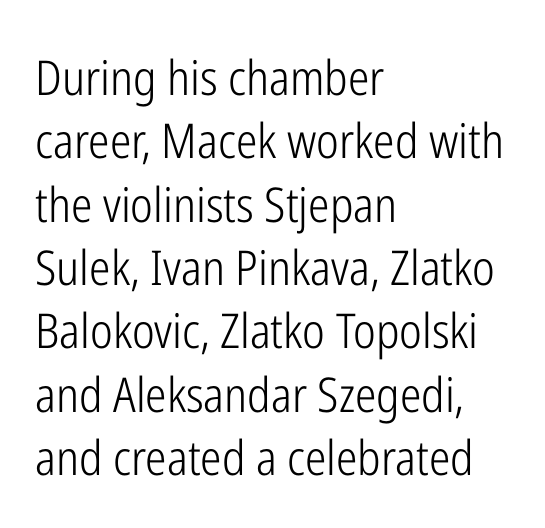
{"serif": "no", "italic": "no", "bold": "no", "weight": "light", "width": "condensed", "stroke_contrast": "low", "x_height": "medium", "monospaced": "no", "underline": "no", "align": "left", "line_spacing": "normal", "line_spacing_ratio": 1.32, "letter_spacing": "normal", "letter_spacing_em": 0.0, "glyph_px": 48}
